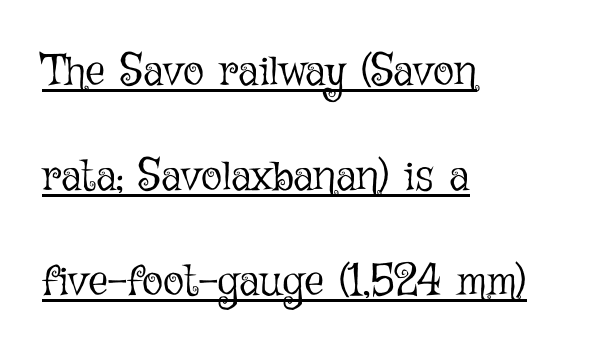
{"italic": "no", "bold": "no", "weight": "light", "width": "normal", "stroke_contrast": "low", "x_height": "medium", "monospaced": "no", "underline": "yes", "align": "left", "line_spacing": "loose", "line_spacing_ratio": 2.39, "letter_spacing": "normal", "letter_spacing_em": 0.0, "glyph_px": 44}
